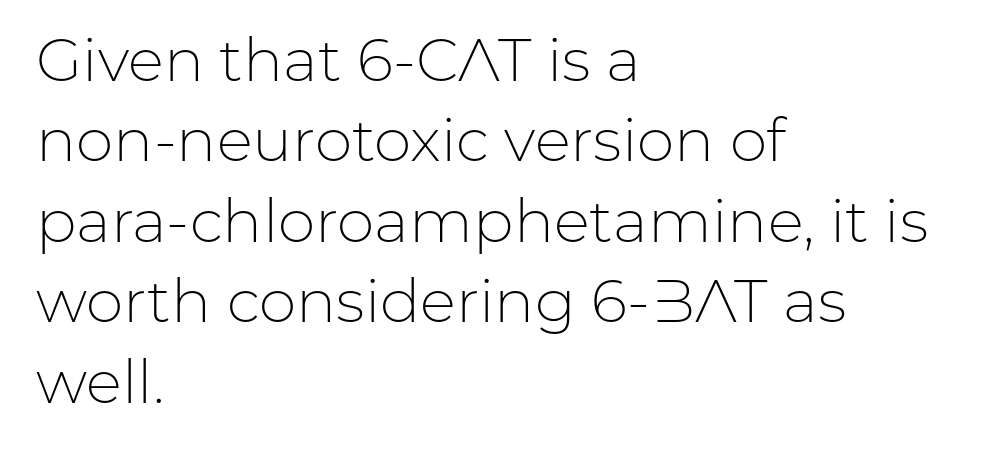
The image shows 60 px light sans-serif type, upright; set left-aligned, normal line spacing (1.34x), normal letter spacing, not underlined; low stroke contrast and a medium x-height.
